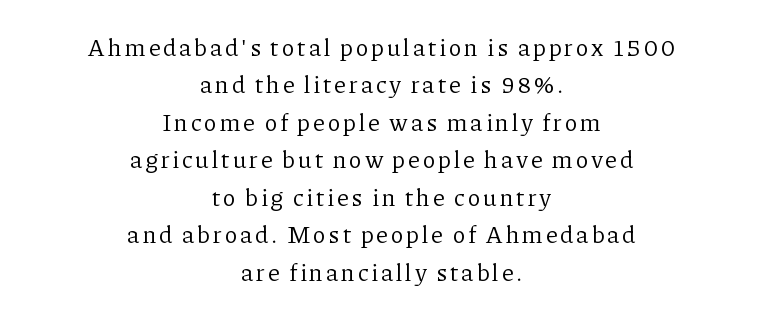
The image shows 24 px text type, upright; set centered, normal line spacing (1.56x), not underlined.
